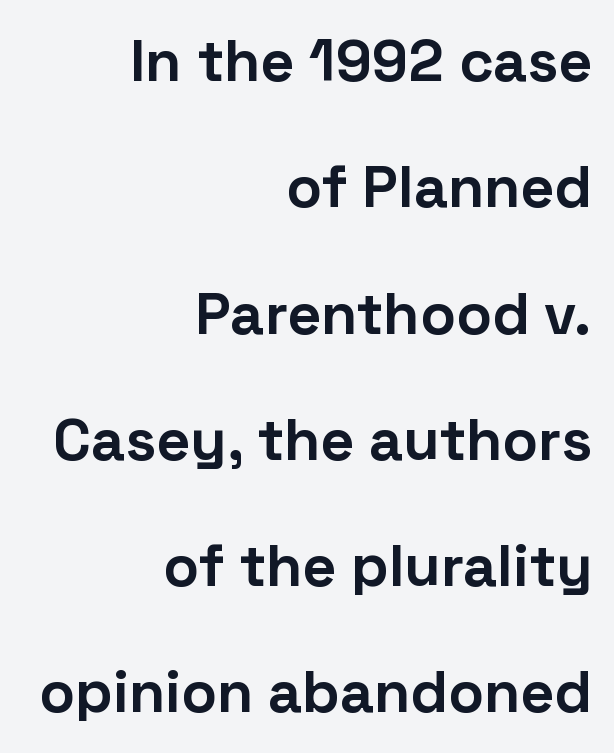
Q: Is the text bold? A: Yes.
Q: Is the text italic (slanted)? A: No, it is upright.
Q: Is the typeface a serif or a sans-serif typeface? A: Sans-serif.
Q: Is the text underlined? A: No.
Q: How is the paragraph aligned? A: Right-aligned.
Q: Is the spacing between letters normal or unusually wide? A: Normal.
Q: Is the spacing between lines tight, normal or loose? A: Loose.
Q: Width (condensed, normal, or wide)? A: Normal.
Q: Stroke contrast? A: Low.
Q: x-height? A: Medium.
Q: Monospaced? A: No.
